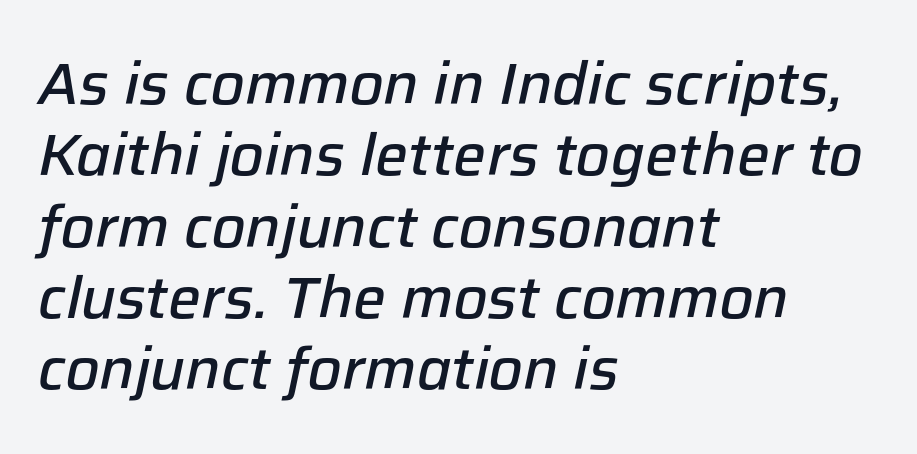
{"italic": "yes", "lean": "right", "slant_degrees": 12, "bold": "semi", "weight": "semibold", "width": "normal", "stroke_contrast": "low", "x_height": "medium", "monospaced": "no", "underline": "no", "align": "left", "line_spacing_ratio": 1.23, "letter_spacing": "normal", "letter_spacing_em": 0.0, "glyph_px": 58}
